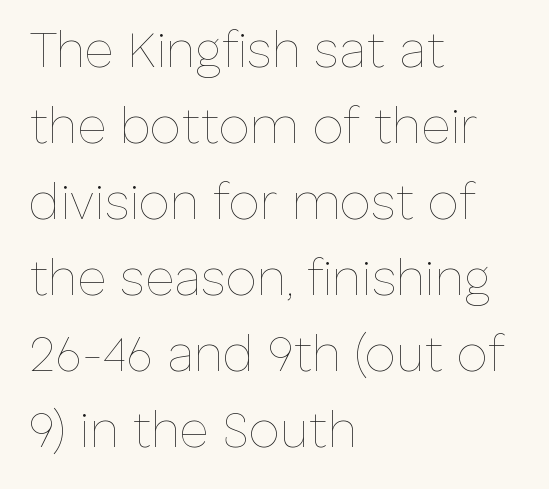
Horizontal alignment here is leftward, the default for most running prose. Is this a heavy cut? Hardly; it is regular or lighter. Note the varied advance widths — an 'i' is clearly narrower than an 'm'. These lines were composed using upright roman letters. Just letters on the line, the space beneath them empty. Caption: standard tracking, unaltered.
